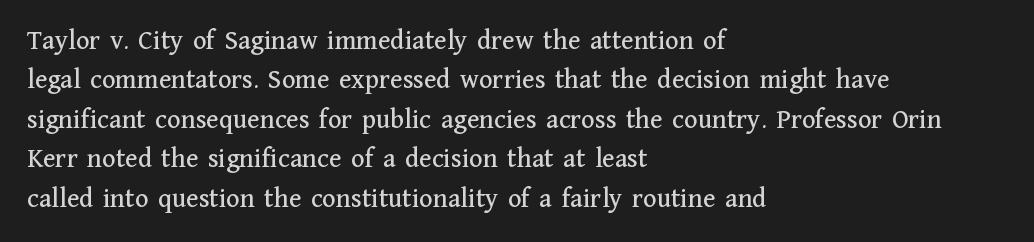
The image shows 28 px serif type, upright; set left-aligned, normal line spacing (1.41x), normal letter spacing, not underlined; medium stroke contrast and a medium x-height.
